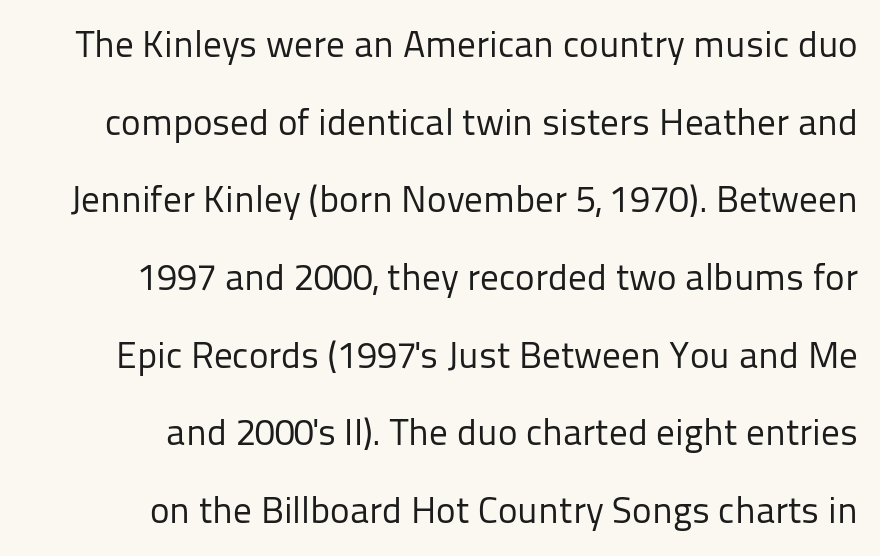
Q: Is the text bold? A: No.
Q: Is the text italic (slanted)? A: No, it is upright.
Q: Is the typeface a serif or a sans-serif typeface? A: Sans-serif.
Q: Is the text underlined? A: No.
Q: How is the paragraph aligned? A: Right-aligned.
Q: Is the spacing between letters normal or unusually wide? A: Normal.
Q: Is the spacing between lines tight, normal or loose? A: Loose.
Q: Width (condensed, normal, or wide)? A: Normal.
Q: Stroke contrast? A: Low.
Q: x-height? A: Medium.
Q: Monospaced? A: No.
